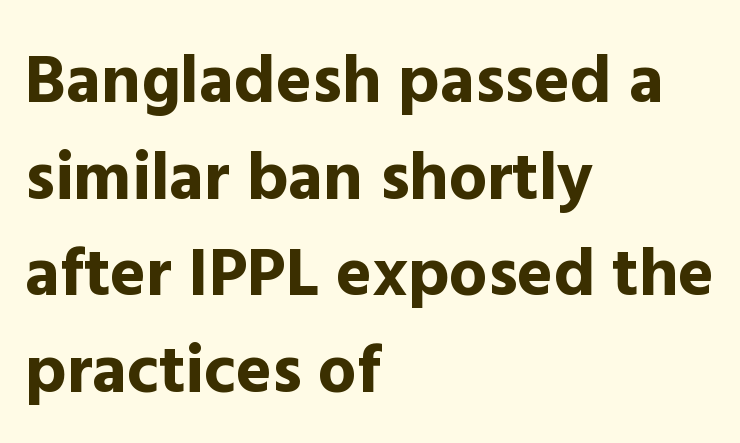
Q: Is the text bold? A: Yes.
Q: Is the text italic (slanted)? A: No, it is upright.
Q: Is the typeface a serif or a sans-serif typeface? A: Sans-serif.
Q: Is the text underlined? A: No.
Q: How is the paragraph aligned? A: Left-aligned.
Q: Is the spacing between letters normal or unusually wide? A: Normal.
Q: Is the spacing between lines tight, normal or loose? A: Normal.
Q: Width (condensed, normal, or wide)? A: Normal.
Q: x-height? A: Medium.
Q: Monospaced? A: No.
